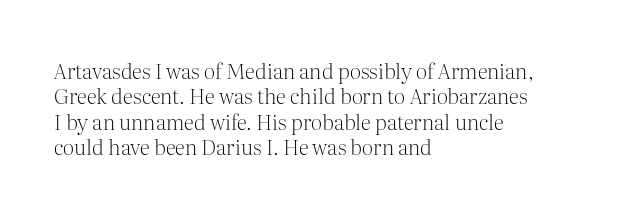
A bare baseline throughout the passage. Line beginnings align vertically; line endings do not. This sample uses plain, unmodified letter spacing. Posture: straight, roman, zero tilt. Is this a heavy cut? Hardly; it is regular or lighter.
